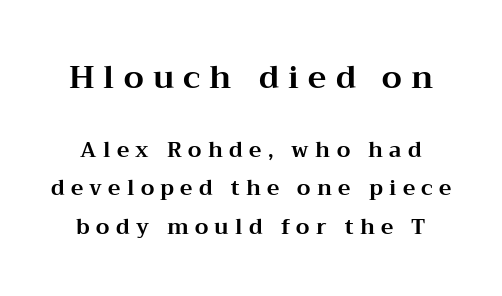
The zone under the glyphs is completely vacant. Chunky letters — that's bold for sure. The designer went with a serif here, giving each stem small feet. The letters in the upper block stand taller than those in the block below. The rendering inserts visible extra space after every character.
